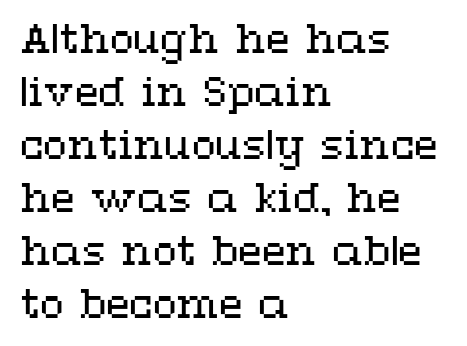
Q: Is the text bold? A: No.
Q: Is the text italic (slanted)? A: No, it is upright.
Q: Is the text underlined? A: No.
Q: How is the paragraph aligned? A: Left-aligned.
Q: Is the spacing between letters normal or unusually wide? A: Normal.
Q: Is the spacing between lines tight, normal or loose? A: Normal.
Q: Width (condensed, normal, or wide)? A: Wide.
Q: Stroke contrast? A: Medium.
Q: x-height? A: Medium.
Q: Monospaced? A: No.
